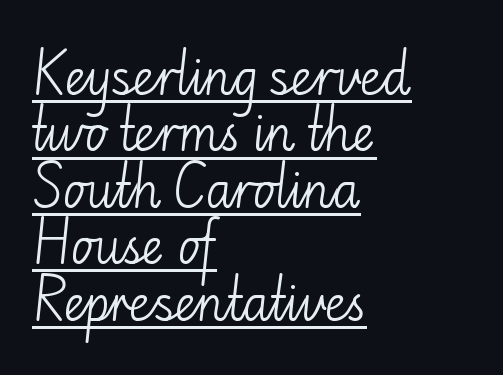
{"serif": "no", "bold": "no", "weight": "light", "width": "normal", "stroke_contrast": "low", "x_height": "small", "monospaced": "no", "underline": "yes", "align": "left", "line_spacing_ratio": 1.2, "letter_spacing": "normal", "letter_spacing_em": 0.0, "glyph_px": 47}
